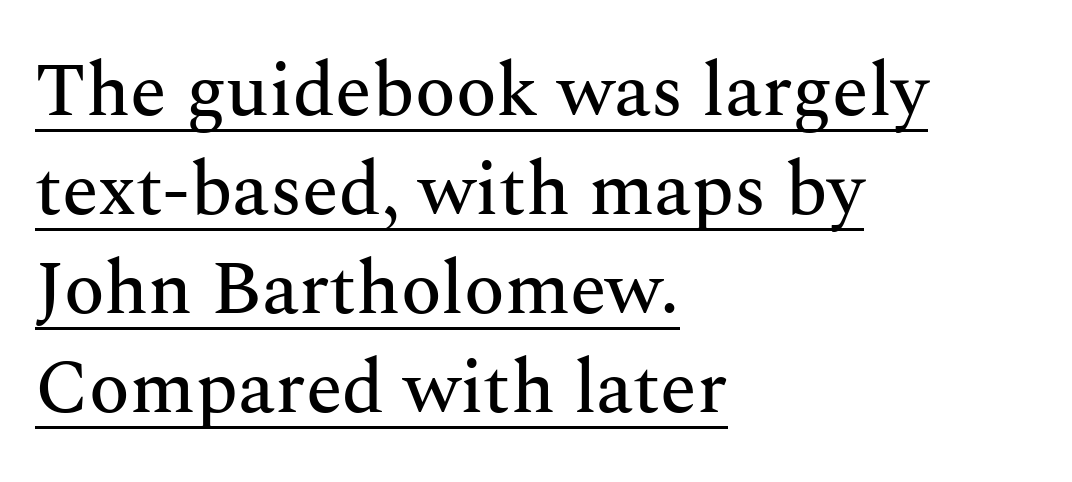
The image shows 75 px serif type, upright; set left-aligned, normal line spacing (1.32x), normal letter spacing, underlined; medium stroke contrast and a medium x-height.
